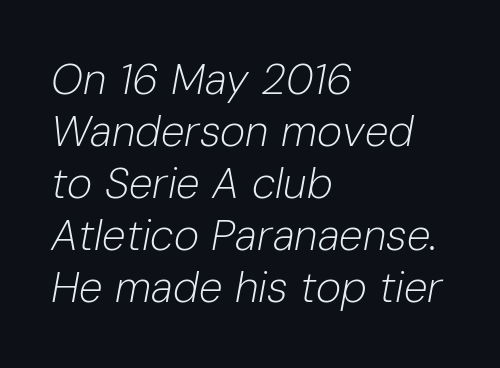
The image shows 43 px light type, italic (leaning right); set left-aligned, line spacing 1.21x, normal letter spacing, not underlined; low stroke contrast and a medium x-height.
